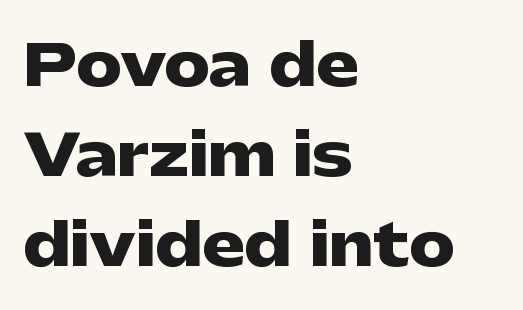
Short note: letters normally spaced. The characters display no serif detailing; their extremities are plain. The passage shown stacks its lines at a standard gap. Horizontal alignment here is leftward, the default for most running prose.
